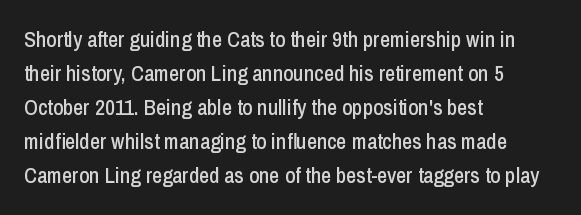
Q: Is the text italic (slanted)? A: No, it is upright.
Q: Is the text underlined? A: No.
Q: How is the paragraph aligned? A: Left-aligned.
Q: Is the spacing between letters normal or unusually wide? A: Normal.
Q: Is the spacing between lines tight, normal or loose? A: Normal.
